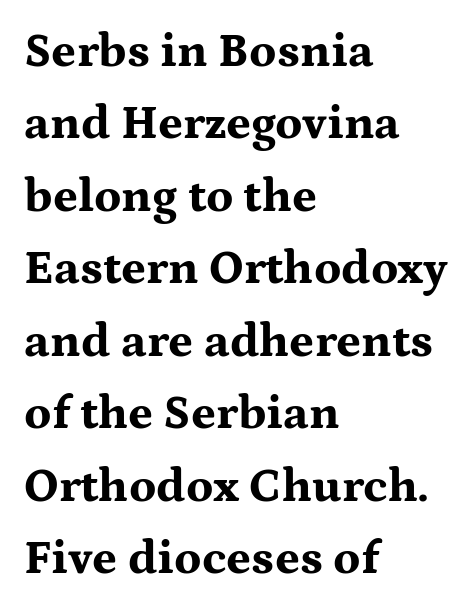
Stroke thickness is high; the sample reads as a true bold. The rendering uses a moderate line-height, typical for paragraphs. The letterforms sit shoulder to shoulder at normal distance. Decoration check: the copy has no underline.
